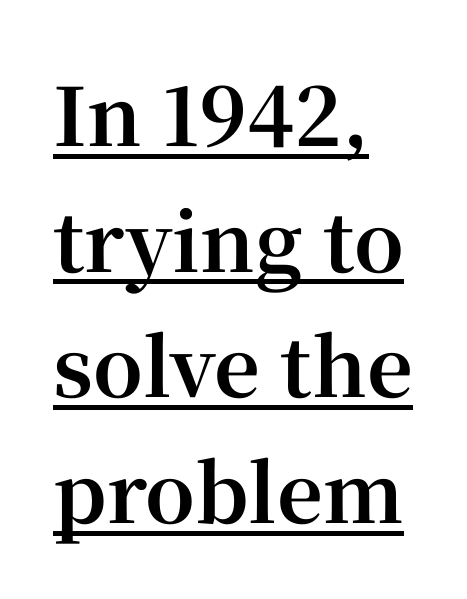
Q: Is the text bold? A: Yes.
Q: Is the text italic (slanted)? A: No, it is upright.
Q: Is the typeface a serif or a sans-serif typeface? A: Serif.
Q: Is the text underlined? A: Yes.
Q: How is the paragraph aligned? A: Left-aligned.
Q: Is the spacing between letters normal or unusually wide? A: Normal.
Q: Is the spacing between lines tight, normal or loose? A: Normal.
Q: Width (condensed, normal, or wide)? A: Normal.
Q: Stroke contrast? A: High.
Q: x-height? A: Medium.
Q: Monospaced? A: No.
